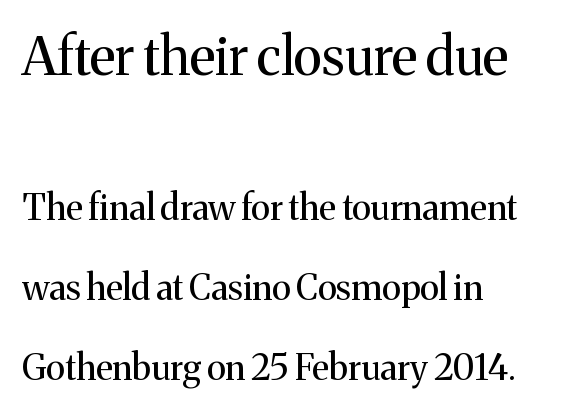
The image shows 53 px regular-weight serif type, upright; set left-aligned, loose line spacing (2.28x), normal letter spacing, not underlined; the first (top) block is 1.51x larger; medium stroke contrast and a medium x-height.
